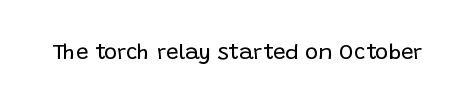
The image shows 22 px text type, upright; set normal letter spacing, not underlined.
